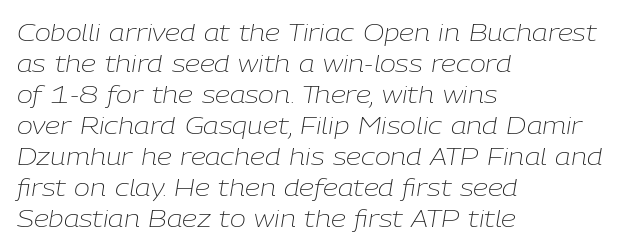
Words appear dense and cohesive because spacing is normal. Each new line begins a customary step beneath the previous one. Only glyphs here, with clear space below each row. The passage shown leans; its letterforms are oblique.
